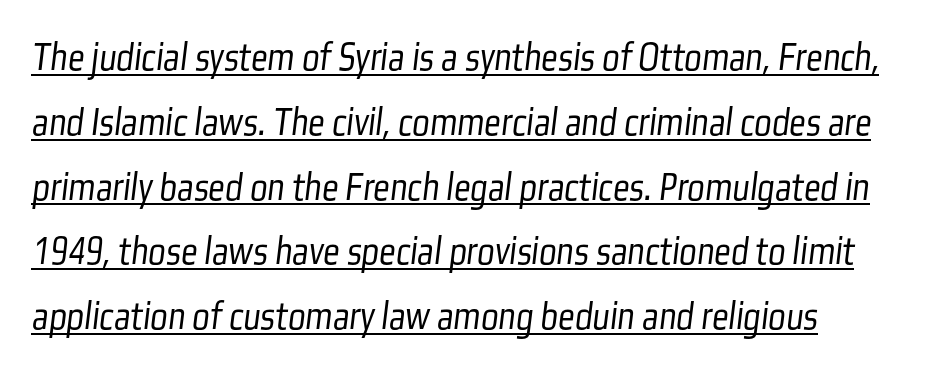
Q: Is the text bold? A: No.
Q: Is the typeface a serif or a sans-serif typeface? A: Sans-serif.
Q: Is the text underlined? A: Yes.
Q: Is the spacing between letters normal or unusually wide? A: Normal.
Q: Is the spacing between lines tight, normal or loose? A: Normal.
Q: Width (condensed, normal, or wide)? A: Condensed.
Q: Stroke contrast? A: Low.
Q: x-height? A: Medium.
Q: Monospaced? A: No.
